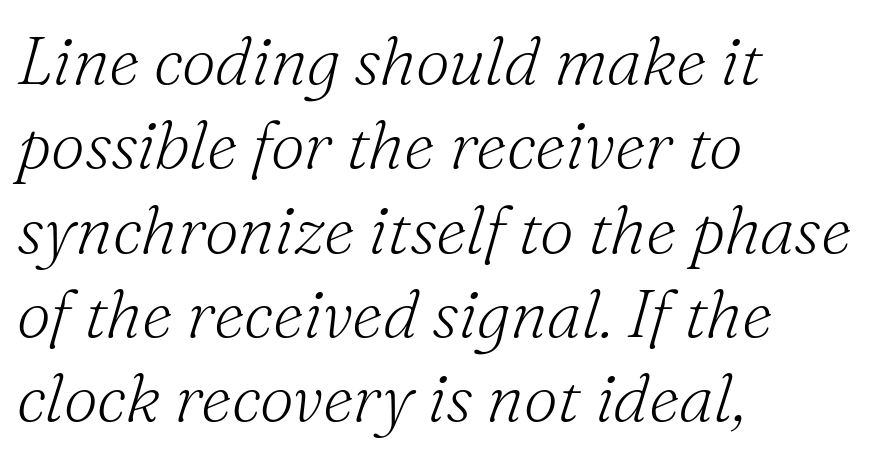
{"serif": "yes", "italic": "yes", "lean": "right", "slant_degrees": 16, "bold": "no", "weight": "light", "width": "normal", "stroke_contrast": "medium", "x_height": "small", "monospaced": "no", "underline": "no", "align": "left", "line_spacing_ratio": 1.24, "letter_spacing": "normal", "letter_spacing_em": 0.0, "glyph_px": 68}
